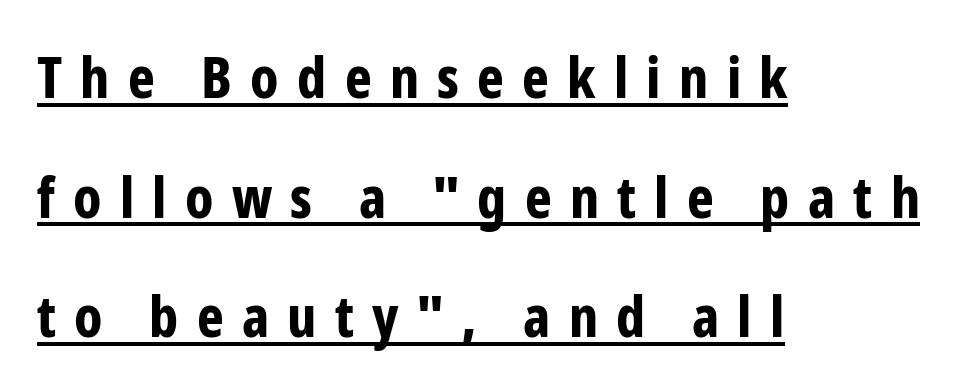
Italic? Not at all — the glyphs are vertical. Typeset ragged right — the left edge is the straight one. Compared with typical paragraphs, the rows here are farther apart. Nope, no serifs anywhere on these letters. Here the designer chose a conventional face with non-uniform glyph widths. A rule runs beneath these lines of type.
